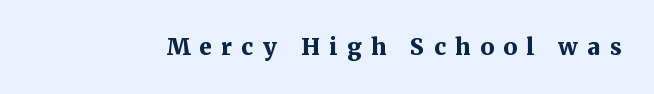
These lines have a slow, spaced-out rhythm from letter to letter. The glyphs are unaccompanied by any horizontal stroke below them. Plenty of ink on the page — the face is bold. It's the straight-up-and-down kind of type.
